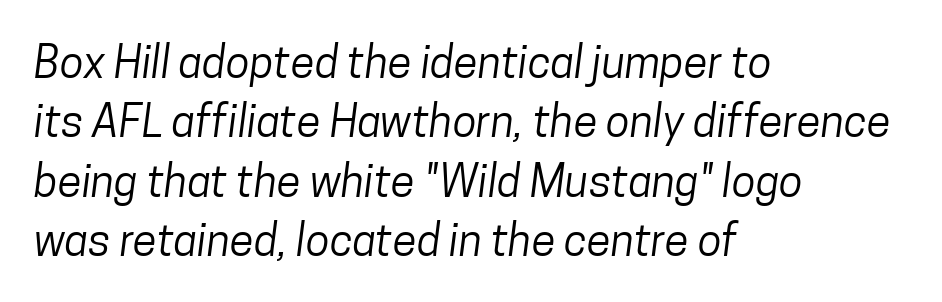
{"serif": "no", "bold": "no", "weight": "regular", "width": "condensed", "stroke_contrast": "low", "x_height": "medium", "monospaced": "no", "underline": "no", "align": "left", "line_spacing": "normal", "line_spacing_ratio": 1.35, "letter_spacing": "normal", "letter_spacing_em": 0.0, "glyph_px": 44}
